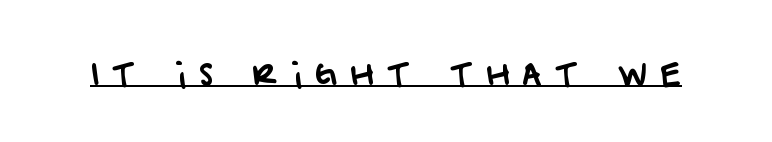
{"serif": "no", "width": "normal", "stroke_contrast": "low", "x_height": "large", "monospaced": "no", "underline": "yes", "letter_spacing": "wide", "letter_spacing_em": 0.44, "glyph_px": 30}
